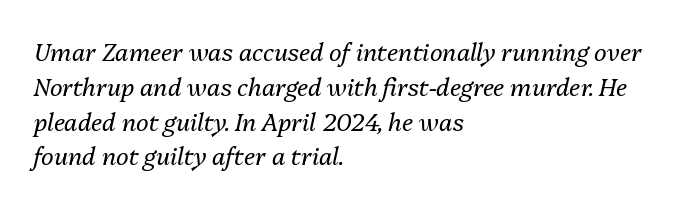
Q: Is the text bold? A: No.
Q: Is the text italic (slanted)? A: Yes, it leans right by about 13 degrees.
Q: Is the text underlined? A: No.
Q: How is the paragraph aligned? A: Left-aligned.
Q: Is the spacing between letters normal or unusually wide? A: Normal.
Q: Is the spacing between lines tight, normal or loose? A: Normal.
